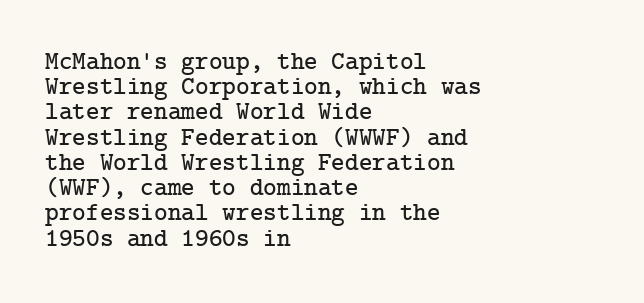
The gap between lines stays unmarked. Baseline-to-baseline distance is barely more than the letter height. The setting favours the left margin, as ordinary paragraphs usually do. Does extra space separate the letters? No, they use regular spacing.
